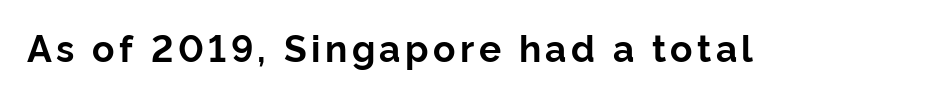
{"serif": "no", "italic": "no", "bold": "yes", "weight": "bold", "width": "normal", "stroke_contrast": "low", "x_height": "medium", "monospaced": "no", "underline": "no", "glyph_px": 37}
